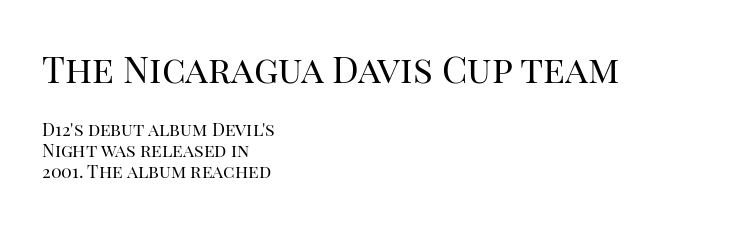
The axis of the letterforms is exactly vertical. Varying glyph widths throughout — classic text-font behaviour. Unbolded letterforms with no extra heft. The ragged edge is on the right, which tells us the setting is flush left. The passage shown has conventional tracking throughout.
